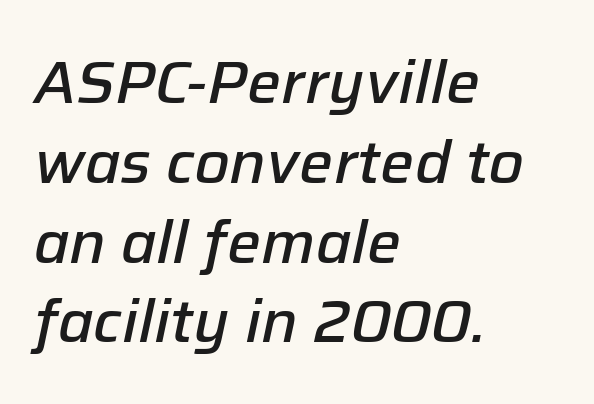
{"italic": "yes", "lean": "right", "slant_degrees": 12, "bold": "semi", "weight": "semibold", "width": "normal", "stroke_contrast": "low", "x_height": "medium", "monospaced": "no", "underline": "no", "align": "left", "line_spacing": "normal", "line_spacing_ratio": 1.33, "letter_spacing": "normal", "letter_spacing_em": 0.0, "glyph_px": 60}
